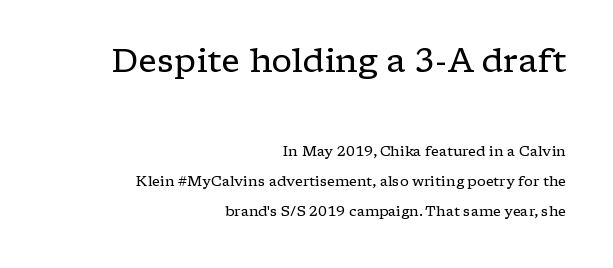
Q: Is the text bold? A: No.
Q: Is the text italic (slanted)? A: No, it is upright.
Q: Is the typeface a serif or a sans-serif typeface? A: Serif.
Q: Is the text underlined? A: No.
Q: How is the paragraph aligned? A: Right-aligned.
Q: Is the spacing between letters normal or unusually wide? A: Normal.
Q: Is the spacing between lines tight, normal or loose? A: Loose.
Q: Which block of text is set in a larger size, the first (top) or the second (bottom)? A: The first (top) one.
Q: Width (condensed, normal, or wide)? A: Wide.
Q: Stroke contrast? A: Low.
Q: x-height? A: Medium.
Q: Monospaced? A: No.
